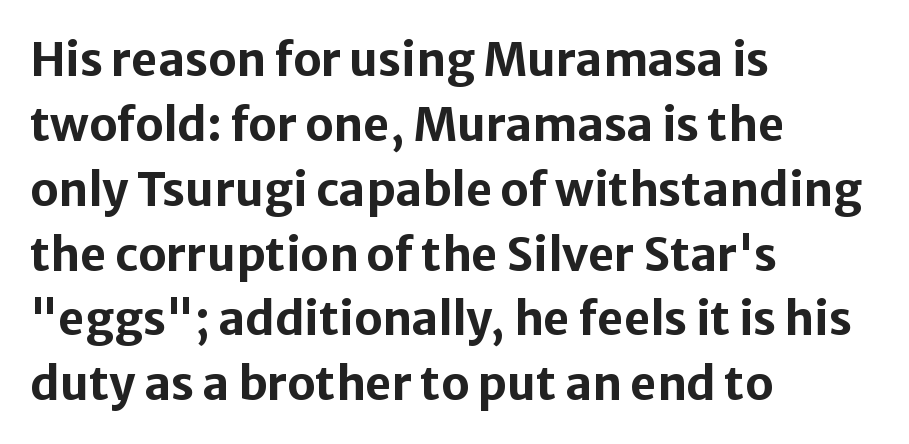
Q: Is the text bold? A: Yes.
Q: Is the text italic (slanted)? A: No, it is upright.
Q: Is the typeface a serif or a sans-serif typeface? A: Sans-serif.
Q: Is the text underlined? A: No.
Q: How is the paragraph aligned? A: Left-aligned.
Q: Is the spacing between letters normal or unusually wide? A: Normal.
Q: Is the spacing between lines tight, normal or loose? A: Normal.
Q: Width (condensed, normal, or wide)? A: Normal.
Q: Stroke contrast? A: Low.
Q: x-height? A: Medium.
Q: Monospaced? A: No.
